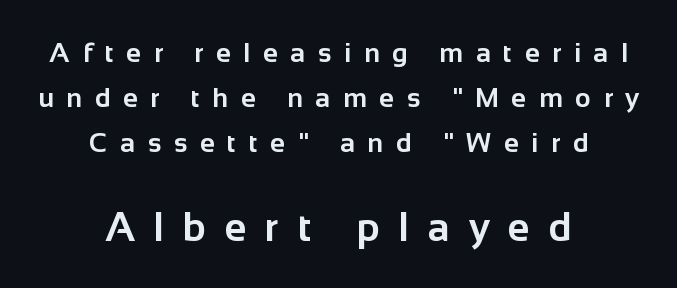
{"serif": "no", "italic": "no", "bold": "yes", "weight": "bold", "width": "normal", "stroke_contrast": "low", "x_height": "medium", "monospaced": "no", "underline": "no", "align": "center", "line_spacing": "normal", "line_spacing_ratio": 1.67, "letter_spacing": "wide", "letter_spacing_em": 0.47, "larger_block": "second", "size_ratio": 1.48, "glyph_px": 40}
